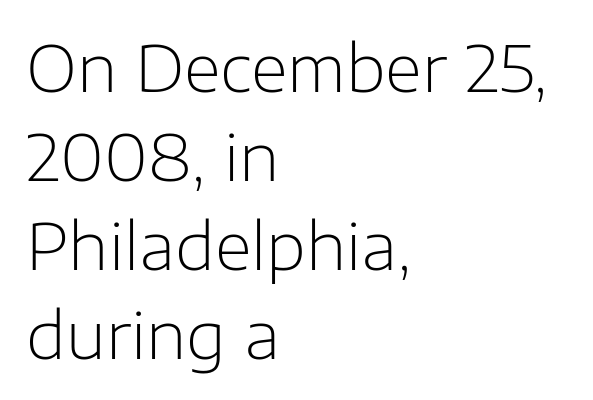
Q: Is the text bold? A: No.
Q: Is the text italic (slanted)? A: No, it is upright.
Q: Is the typeface a serif or a sans-serif typeface? A: Sans-serif.
Q: Is the text underlined? A: No.
Q: How is the paragraph aligned? A: Left-aligned.
Q: Is the spacing between letters normal or unusually wide? A: Normal.
Q: Is the spacing between lines tight, normal or loose? A: Normal.
Q: Width (condensed, normal, or wide)? A: Normal.
Q: Stroke contrast? A: Low.
Q: x-height? A: Medium.
Q: Monospaced? A: No.
